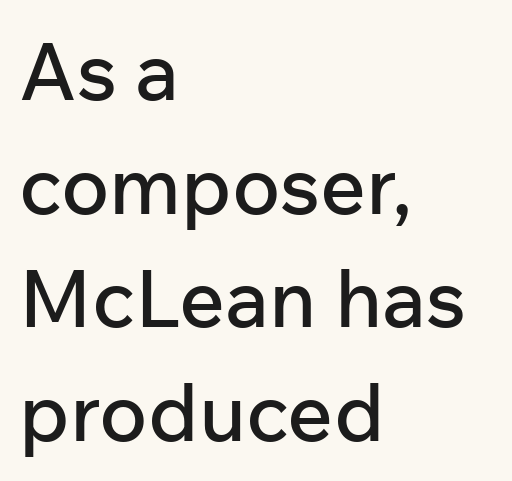
Q: Is the text italic (slanted)? A: No, it is upright.
Q: Is the typeface a serif or a sans-serif typeface? A: Sans-serif.
Q: Is the text underlined? A: No.
Q: How is the paragraph aligned? A: Left-aligned.
Q: Is the spacing between letters normal or unusually wide? A: Normal.
Q: Is the spacing between lines tight, normal or loose? A: Normal.
Q: Width (condensed, normal, or wide)? A: Normal.
Q: Stroke contrast? A: Low.
Q: x-height? A: Medium.
Q: Monospaced? A: No.
